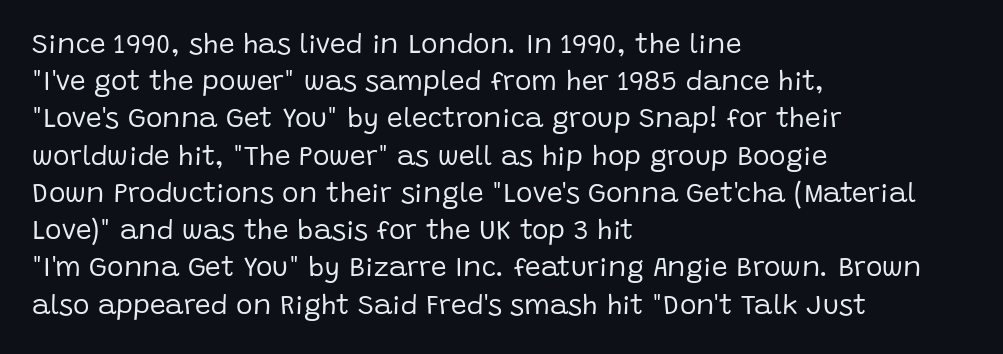
{"serif": "no", "italic": "no", "bold": "no", "weight": "regular", "width": "normal", "stroke_contrast": "low", "x_height": "large", "monospaced": "no", "underline": "no", "align": "left", "line_spacing": "normal", "line_spacing_ratio": 1.33, "letter_spacing": "normal", "letter_spacing_em": 0.0, "glyph_px": 28}
